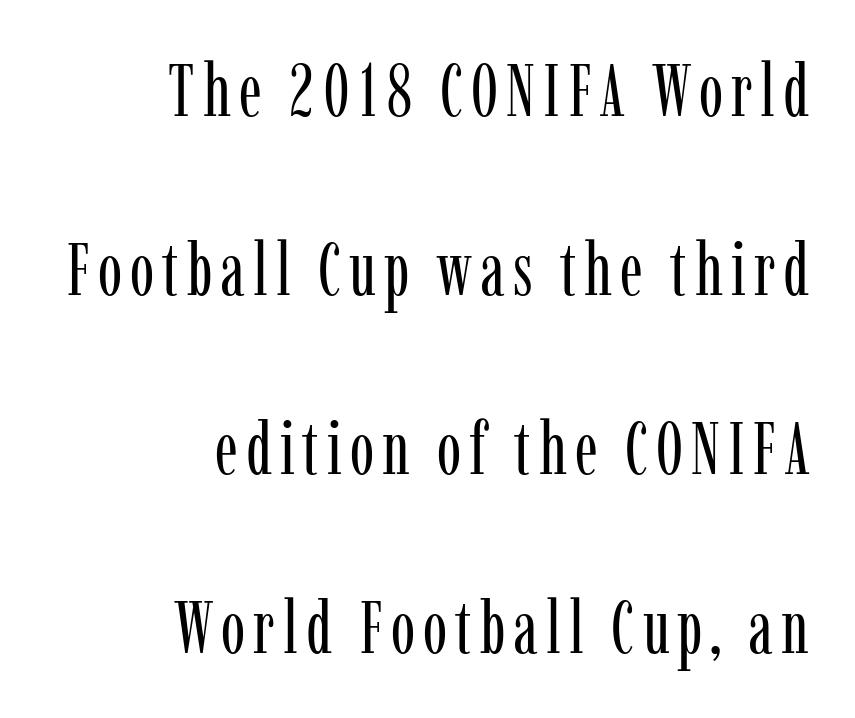
Tall strokes in this sample are plumb rather than angled. The rendering uses natural spacing where letterforms have individual widths. Is this a heavy cut? Hardly; it is regular or lighter. You can tell from the footed stems that serif type was used.
